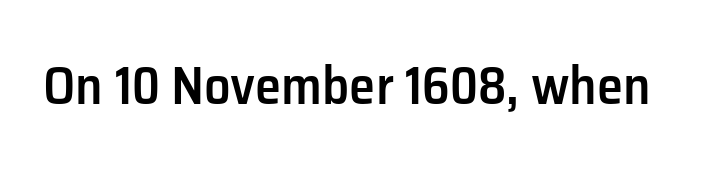
{"serif": "no", "italic": "no", "bold": "semi", "weight": "semibold", "width": "normal", "stroke_contrast": "low", "x_height": "medium", "monospaced": "no", "underline": "no", "letter_spacing": "normal", "letter_spacing_em": 0.0, "glyph_px": 53}
